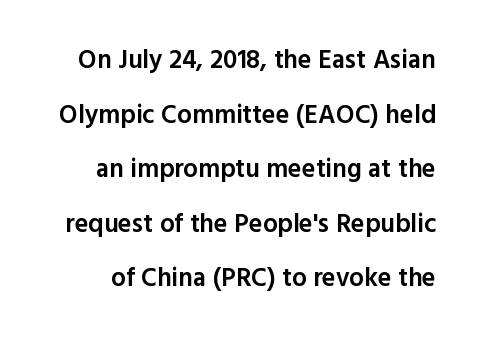
{"italic": "no", "bold": "semi", "underline": "no", "line_spacing": "loose", "line_spacing_ratio": 2.1, "letter_spacing": "normal", "letter_spacing_em": 0.0, "glyph_px": 26}
